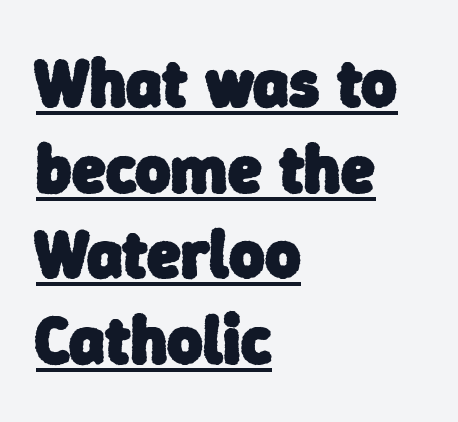
The image shows 68 px heavy sans-serif type; set left-aligned, normal line spacing (1.26x), normal letter spacing, underlined; low stroke contrast and a medium x-height.
